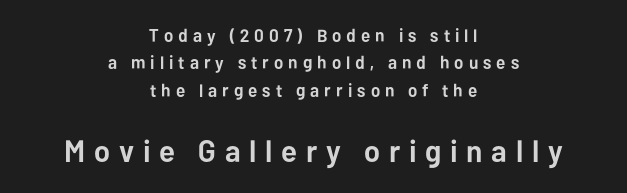
The image shows 31 px semibold sans-serif type, upright; set centered, normal line spacing (1.52x), unusually wide letter spacing (+0.28 em), not underlined; the second (bottom) block is 1.72x larger; low stroke contrast and a medium x-height.
